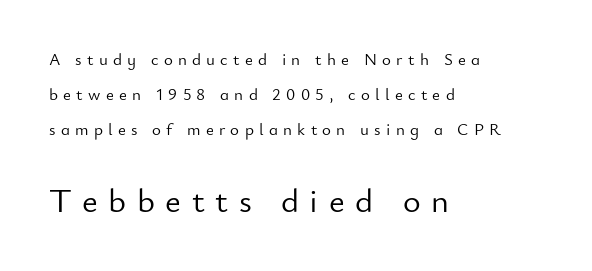
Grotesque or geometric, the face here clearly has no serifs. When letters stand straight like this, we call the style roman or upright. Each line starts at the same left margin while the right side varies. A typesetter would call this proportional, since set widths differ per character. Block two is the big one; block one sits smaller above it. A clean baseline with only descenders dipping below it.
